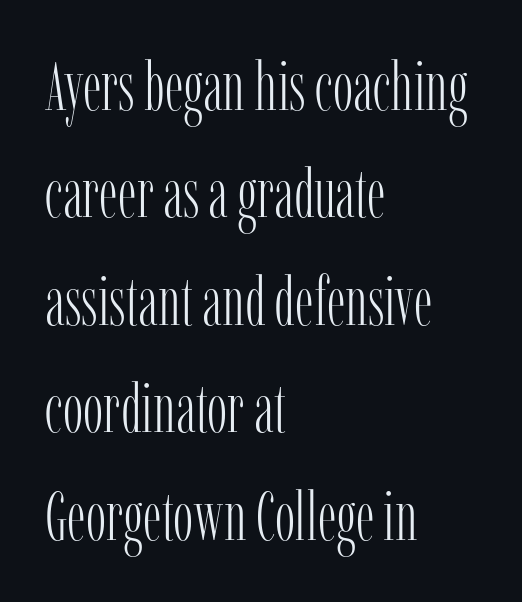
A roman cut, with each character standing at attention. Letter spacing: default. Only glyphs here, with clear space below each row. This sample is left-justified, so line endings fall wherever the words run out. The letters advance in unequal steps, a hallmark of proportional type.
